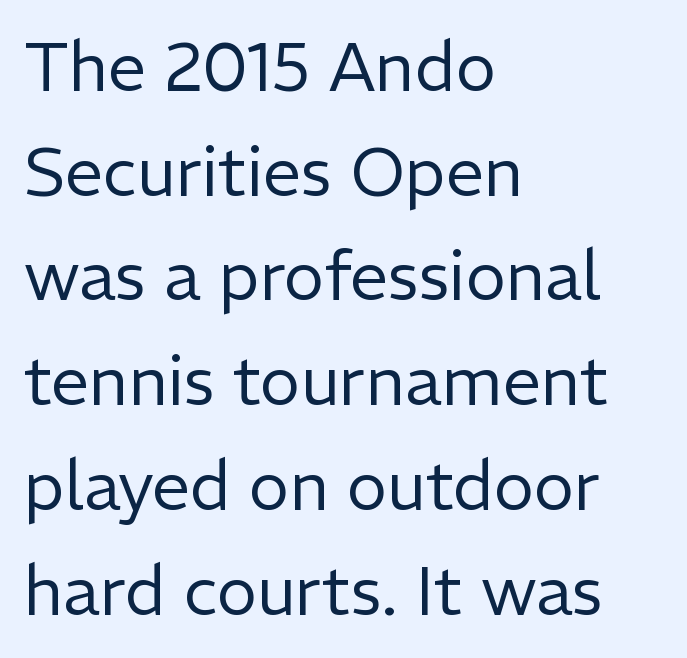
The image shows 68 px regular-weight sans-serif type, upright; set left-aligned, normal line spacing (1.54x), normal letter spacing, not underlined; low stroke contrast and a medium x-height.
